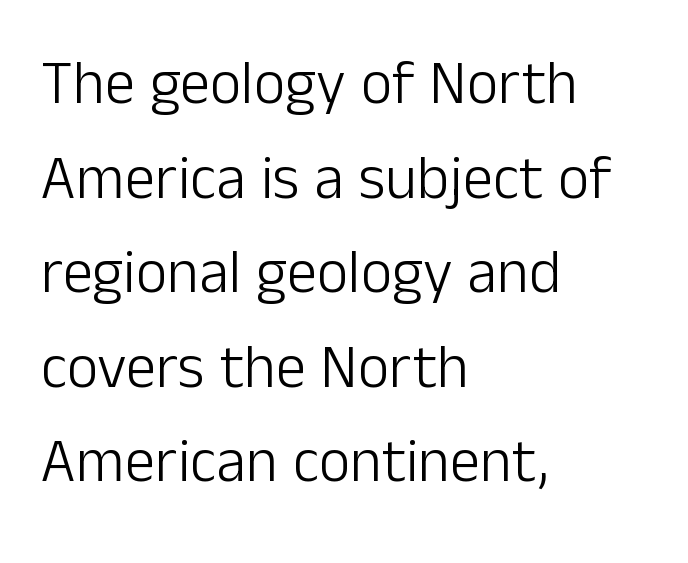
Beneath every word, the page is bare. The letters stand upright; this is a roman face. A typesetter would label this face a sans. Looks like regular typesetting: each glyph gets only the width it needs. If you measured baseline to baseline, you'd find a middling distance.
